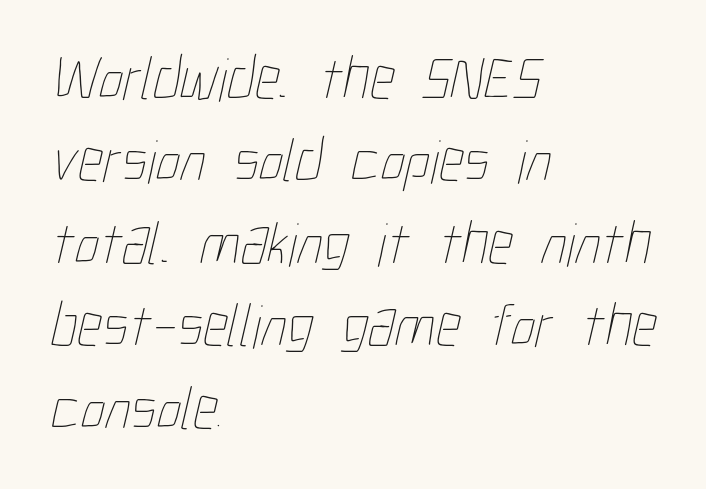
The image shows 62 px thin, condensed type; set left-aligned, normal line spacing (1.33x), normal letter spacing, not underlined; low stroke contrast and a medium x-height.
